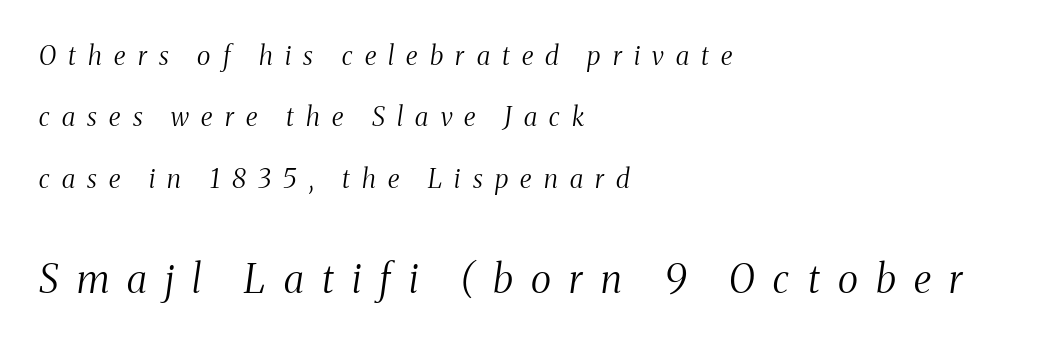
Q: Is the text bold? A: No.
Q: Is the text italic (slanted)? A: Yes, it leans right by about 8 degrees.
Q: Is the typeface a serif or a sans-serif typeface? A: Serif.
Q: Is the text underlined? A: No.
Q: How is the paragraph aligned? A: Left-aligned.
Q: Is the spacing between letters normal or unusually wide? A: Unusually wide.
Q: Is the spacing between lines tight, normal or loose? A: Loose.
Q: Which block of text is set in a larger size, the first (top) or the second (bottom)? A: The second (bottom) one.
Q: Width (condensed, normal, or wide)? A: Condensed.
Q: Stroke contrast? A: Medium.
Q: x-height? A: Medium.
Q: Monospaced? A: No.
